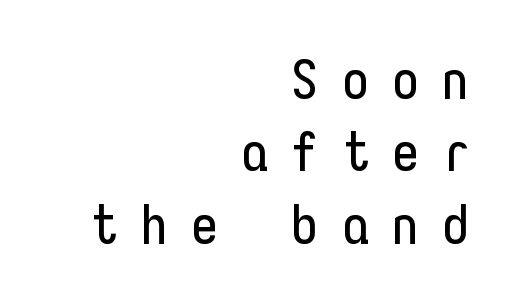
Q: Is the text italic (slanted)? A: No, it is upright.
Q: Is the typeface a serif or a sans-serif typeface? A: Sans-serif.
Q: Is the text underlined? A: No.
Q: How is the paragraph aligned? A: Right-aligned.
Q: Is the spacing between letters normal or unusually wide? A: Unusually wide.
Q: Is the spacing between lines tight, normal or loose? A: Normal.
Q: Width (condensed, normal, or wide)? A: Condensed.
Q: Stroke contrast? A: Low.
Q: x-height? A: Medium.
Q: Monospaced? A: Yes.
